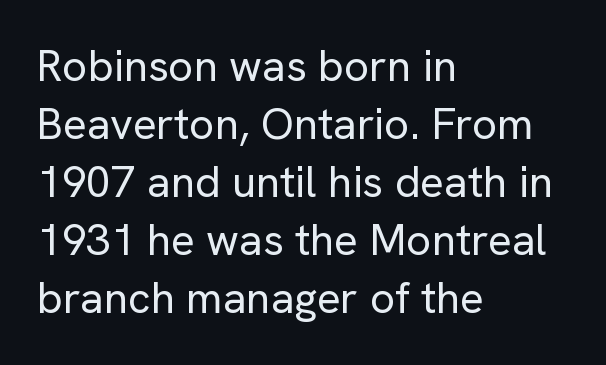
Q: Is the text bold? A: No.
Q: Is the text italic (slanted)? A: No, it is upright.
Q: Is the typeface a serif or a sans-serif typeface? A: Sans-serif.
Q: Is the text underlined? A: No.
Q: How is the paragraph aligned? A: Left-aligned.
Q: Is the spacing between letters normal or unusually wide? A: Normal.
Q: Is the spacing between lines tight, normal or loose? A: Normal.
Q: Width (condensed, normal, or wide)? A: Normal.
Q: Stroke contrast? A: Low.
Q: x-height? A: Medium.
Q: Monospaced? A: No.
